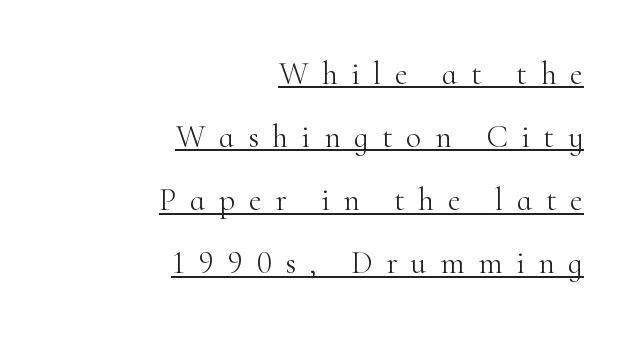
Q: Is the text bold? A: No.
Q: Is the text italic (slanted)? A: No, it is upright.
Q: Is the typeface a serif or a sans-serif typeface? A: Serif.
Q: Is the text underlined? A: Yes.
Q: How is the paragraph aligned? A: Right-aligned.
Q: Is the spacing between letters normal or unusually wide? A: Unusually wide.
Q: Is the spacing between lines tight, normal or loose? A: Loose.
Q: Width (condensed, normal, or wide)? A: Normal.
Q: Stroke contrast? A: High.
Q: x-height? A: Small.
Q: Monospaced? A: No.
